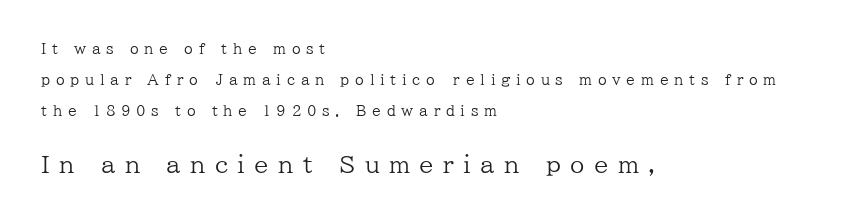
The image shows 23 px text type, upright; set left-aligned, loose line spacing (2.2x), unusually wide letter spacing (+0.41 em), not underlined; the second (bottom) block is 1.64x larger.
